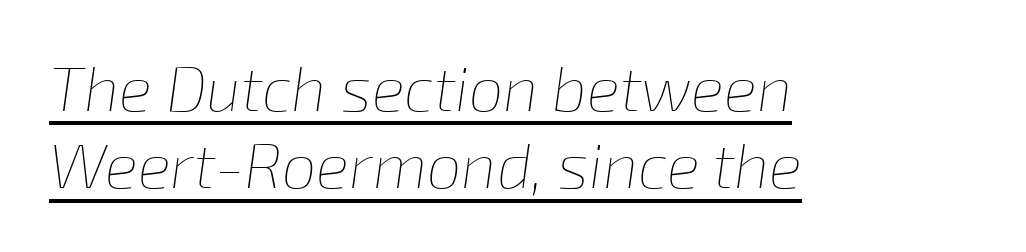
The image shows 62 px thin type, italic (leaning right); set left-aligned, normal line spacing (1.25x), normal letter spacing, underlined; low stroke contrast and a medium x-height.
